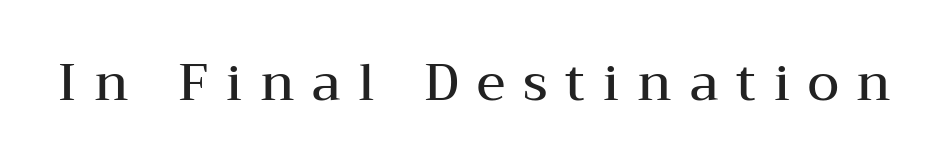
{"serif": "yes", "italic": "no", "bold": "semi", "weight": "semibold", "width": "wide", "stroke_contrast": "medium", "x_height": "medium", "monospaced": "no", "underline": "no", "letter_spacing": "wide", "letter_spacing_em": 0.35, "glyph_px": 51}
